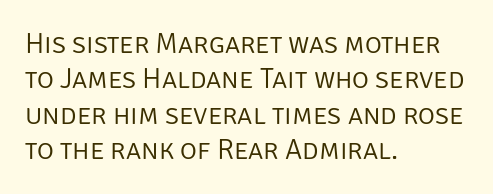
{"serif": "no", "italic": "no", "bold": "no", "weight": "light", "width": "normal", "stroke_contrast": "low", "x_height": "large", "monospaced": "no", "underline": "no", "align": "left", "line_spacing_ratio": 1.22, "letter_spacing": "normal", "letter_spacing_em": 0.0, "glyph_px": 29}
